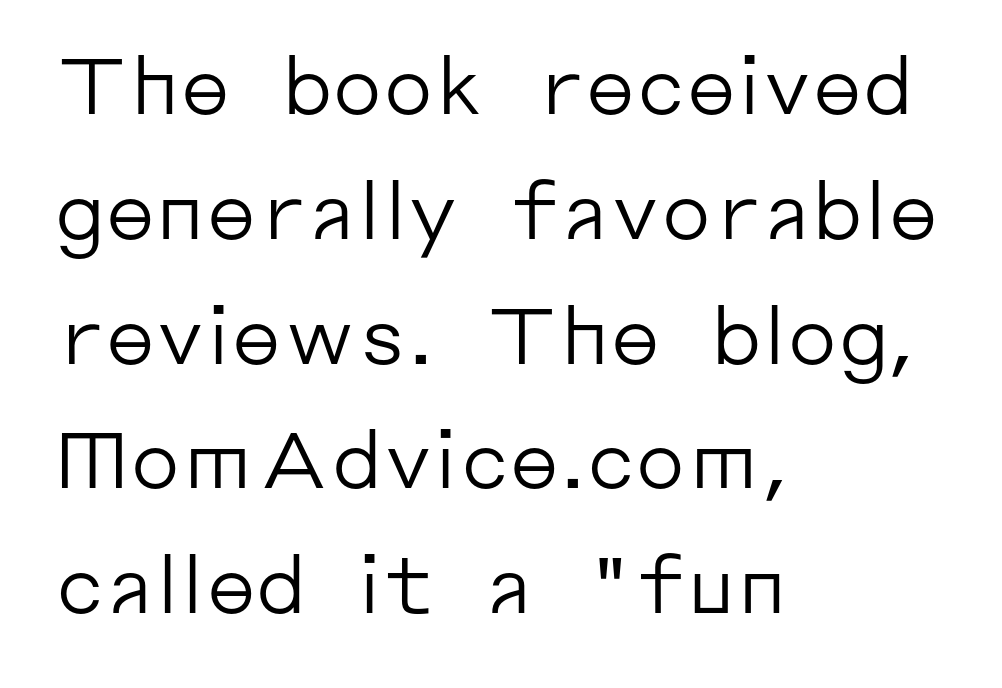
{"serif": "no", "italic": "no", "bold": "no", "weight": "regular", "width": "normal", "stroke_contrast": "low", "x_height": "medium", "monospaced": "no", "underline": "no", "align": "left", "line_spacing": "normal", "line_spacing_ratio": 1.58, "letter_spacing": "normal", "letter_spacing_em": 0.0, "glyph_px": 79}
